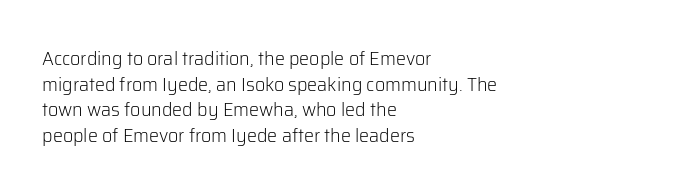
The image shows 20 px text type, upright; set left-aligned, normal line spacing (1.28x), normal letter spacing, not underlined.
